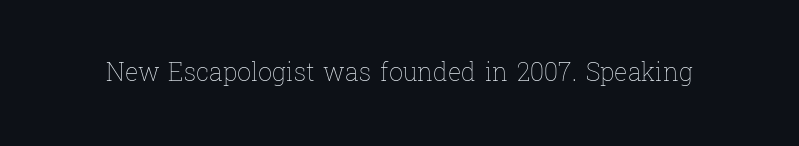
{"italic": "no", "bold": "no", "underline": "no", "letter_spacing": "normal", "letter_spacing_em": 0.0, "glyph_px": 25}
